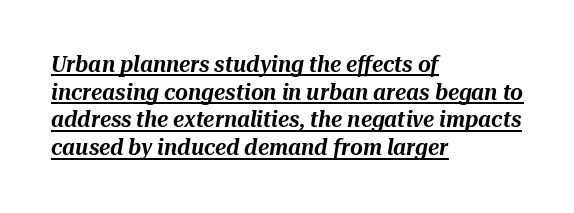
Q: Is the text italic (slanted)? A: Yes, it leans right by about 10 degrees.
Q: Is the text underlined? A: Yes.
Q: How is the paragraph aligned? A: Left-aligned.
Q: Is the spacing between letters normal or unusually wide? A: Normal.
Q: Is the spacing between lines tight, normal or loose? A: Normal.
